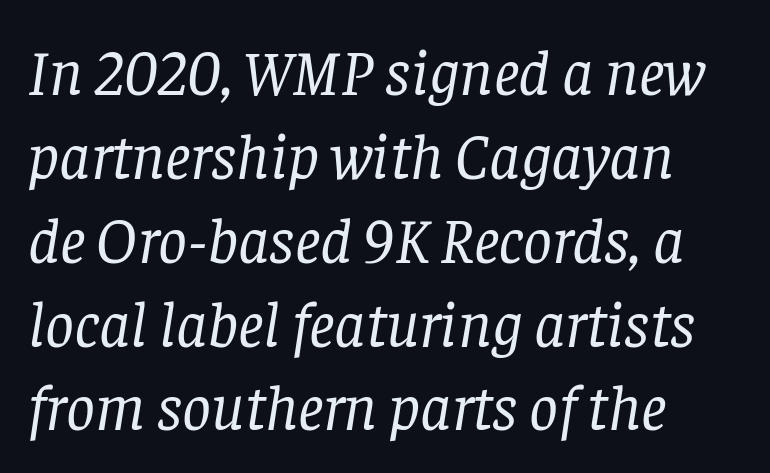
{"serif": "yes", "italic": "yes", "lean": "right", "slant_degrees": 8, "bold": "no", "weight": "regular", "width": "normal", "stroke_contrast": "low", "x_height": "large", "monospaced": "no", "underline": "no", "align": "left", "line_spacing": "normal", "line_spacing_ratio": 1.31, "letter_spacing": "normal", "letter_spacing_em": 0.0, "glyph_px": 64}
